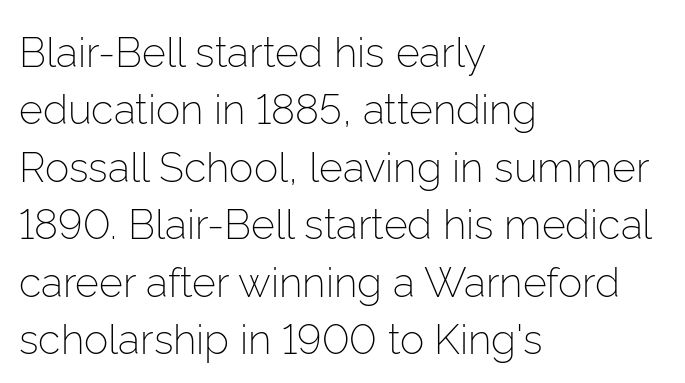
{"serif": "no", "italic": "no", "bold": "no", "weight": "light", "width": "normal", "stroke_contrast": "low", "x_height": "medium", "monospaced": "no", "underline": "no", "align": "left", "line_spacing": "normal", "line_spacing_ratio": 1.4, "letter_spacing": "normal", "letter_spacing_em": 0.0, "glyph_px": 41}
